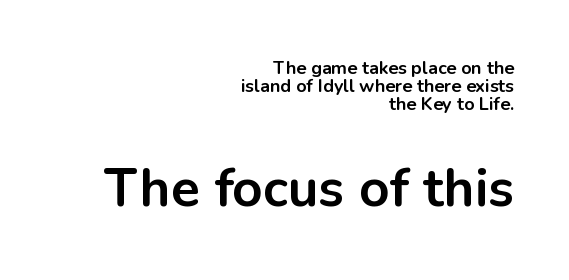
Words float on clear page, feet unadorned. You can tell it's not italic because the verticals are truly vertical. Note: no serifs on the glyphs. Is the type bold? Yes — the strokes are clearly thick and heavy.
